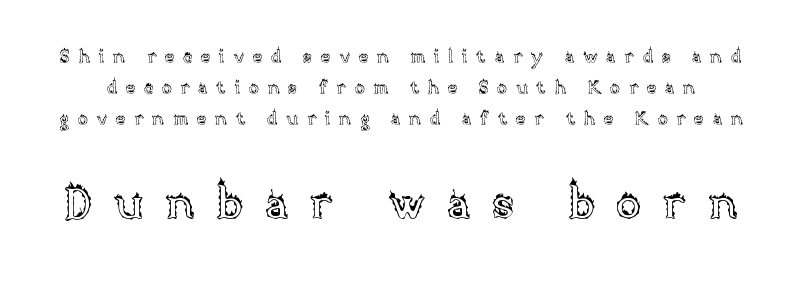
Honestly, there is no underline to notice here at all. If you drew a line through each stem, it would be perfectly vertical. Display-style spreading of the glyphs; the letterfit is very open. Varying glyph widths throughout — classic text-font behaviour. The letters in the lower block stand taller than those in the block above.
